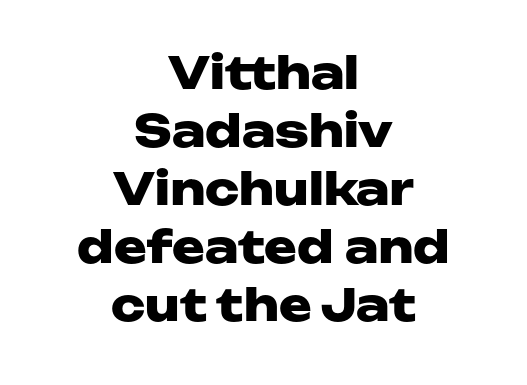
The image shows 44 px heavy, wide sans-serif type, upright; set centered, normal line spacing (1.32x), normal letter spacing, not underlined; low stroke contrast and a medium x-height.
